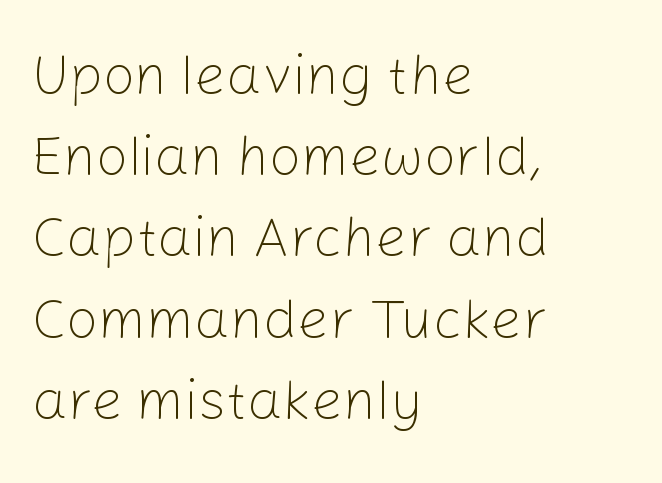
{"serif": "no", "italic": "no", "bold": "no", "weight": "light", "width": "normal", "stroke_contrast": "low", "x_height": "medium", "monospaced": "no", "underline": "no", "align": "left", "line_spacing": "normal", "line_spacing_ratio": 1.45, "letter_spacing": "normal", "letter_spacing_em": 0.0, "glyph_px": 56}
